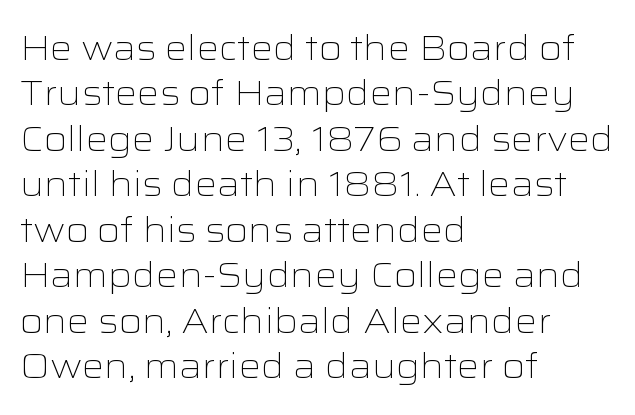
{"serif": "no", "italic": "no", "bold": "no", "weight": "light", "width": "wide", "stroke_contrast": "low", "x_height": "medium", "monospaced": "no", "underline": "no", "align": "left", "line_spacing": "normal", "line_spacing_ratio": 1.3, "letter_spacing": "normal", "letter_spacing_em": 0.0, "glyph_px": 35}
